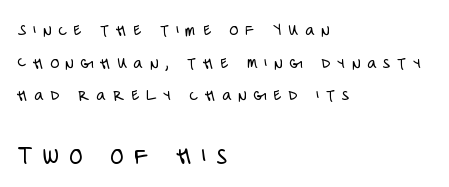
The image shows 27 px text type, upright; set left-aligned, line spacing 1.81x, unusually wide letter spacing (+0.38 em), not underlined; the second (bottom) block is 1.5x larger.
